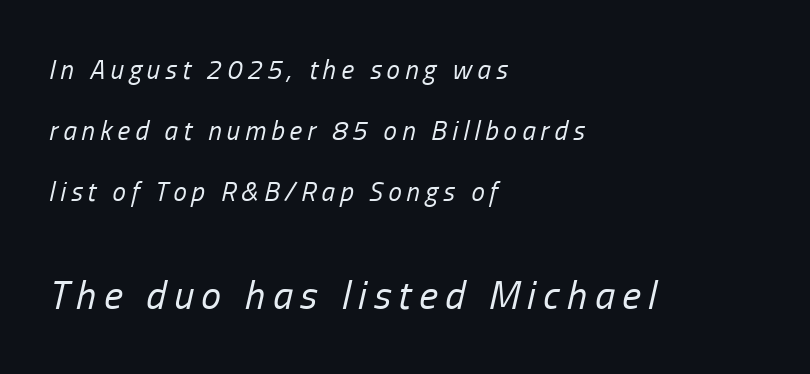
Q: Is the text bold? A: No.
Q: Is the text italic (slanted)? A: Yes, it leans right by about 13 degrees.
Q: Is the text underlined? A: No.
Q: How is the paragraph aligned? A: Left-aligned.
Q: Is the spacing between lines tight, normal or loose? A: Loose.
Q: Which block of text is set in a larger size, the first (top) or the second (bottom)? A: The second (bottom) one.
Q: Width (condensed, normal, or wide)? A: Condensed.
Q: Stroke contrast? A: Low.
Q: x-height? A: Medium.
Q: Monospaced? A: No.
